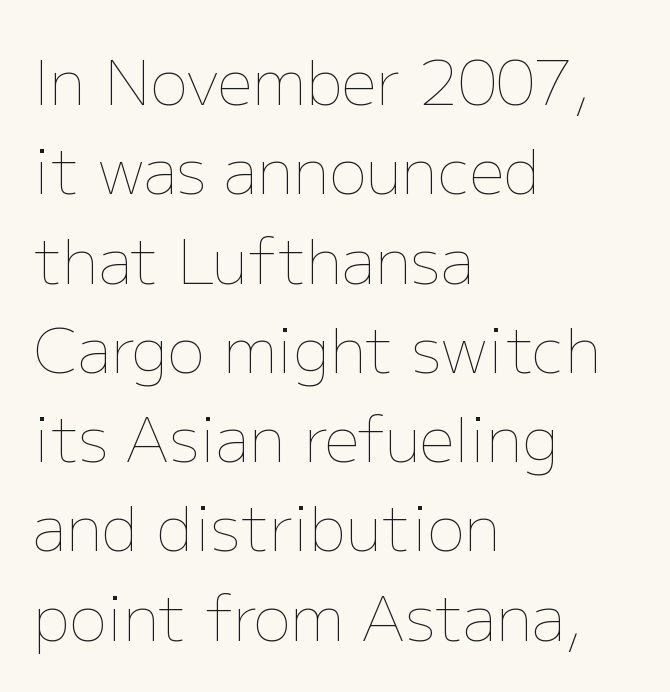
The image shows 62 px thin type, upright; set left-aligned, normal line spacing (1.44x), normal letter spacing, not underlined; low stroke contrast and a medium x-height.
